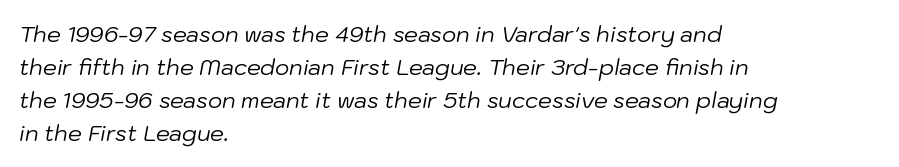
Q: Is the text bold? A: No.
Q: Is the text italic (slanted)? A: Yes, it leans right by about 10 degrees.
Q: Is the text underlined? A: No.
Q: How is the paragraph aligned? A: Left-aligned.
Q: Is the spacing between letters normal or unusually wide? A: Normal.
Q: Is the spacing between lines tight, normal or loose? A: Normal.
